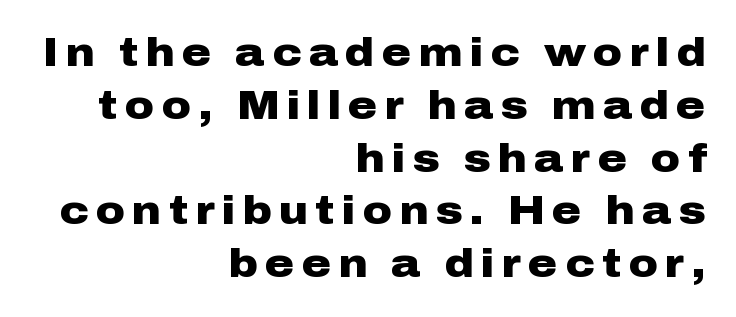
{"serif": "no", "italic": "no", "bold": "yes", "weight": "heavy", "width": "wide", "stroke_contrast": "low", "x_height": "medium", "monospaced": "no", "underline": "no", "align": "right", "line_spacing": "normal", "line_spacing_ratio": 1.32, "glyph_px": 40}
